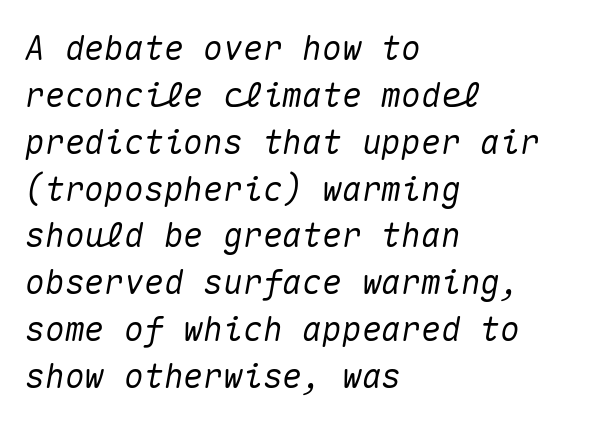
One glance says typical: line gaps are just what's usual. Here the glyphs are tracked normally, forming tight word shapes. Monospaced: the letters line up in strict vertical columns. Every row of glyphs begins at an identical x-position on the left. Posture: slanted.
